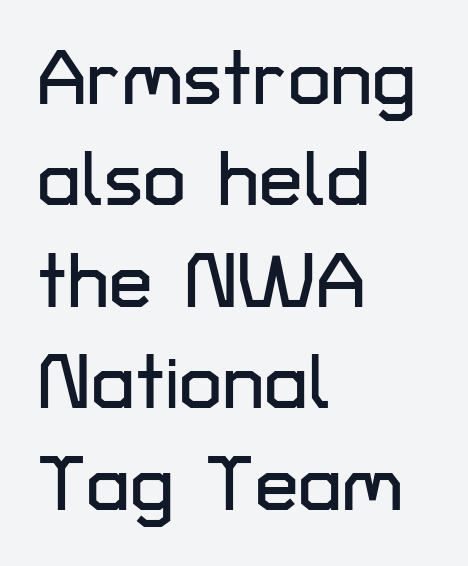
{"serif": "no", "italic": "no", "width": "normal", "stroke_contrast": "low", "x_height": "medium", "monospaced": "no", "underline": "no", "align": "left", "line_spacing": "normal", "line_spacing_ratio": 1.3, "letter_spacing": "normal", "letter_spacing_em": 0.0, "glyph_px": 78}
